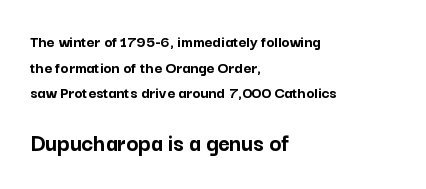
Q: Is the text bold? A: Yes.
Q: Is the text italic (slanted)? A: No, it is upright.
Q: Is the text underlined? A: No.
Q: How is the paragraph aligned? A: Left-aligned.
Q: Is the spacing between letters normal or unusually wide? A: Normal.
Q: Is the spacing between lines tight, normal or loose? A: Normal.
Q: Which block of text is set in a larger size, the first (top) or the second (bottom)? A: The second (bottom) one.
